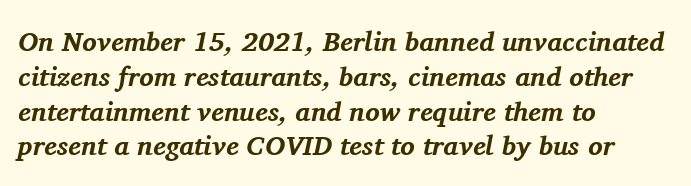
The image shows 27 px bold type, italic (leaning right); set left-aligned, normal line spacing (1.29x), normal letter spacing, not underlined.
